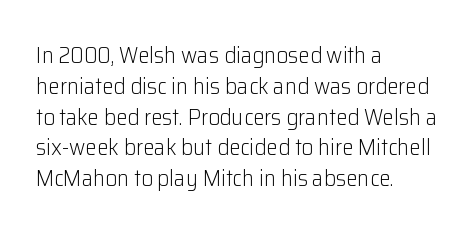
Q: Is the text bold? A: No.
Q: Is the text italic (slanted)? A: No, it is upright.
Q: Is the text underlined? A: No.
Q: How is the paragraph aligned? A: Left-aligned.
Q: Is the spacing between letters normal or unusually wide? A: Normal.
Q: Is the spacing between lines tight, normal or loose? A: Normal.
